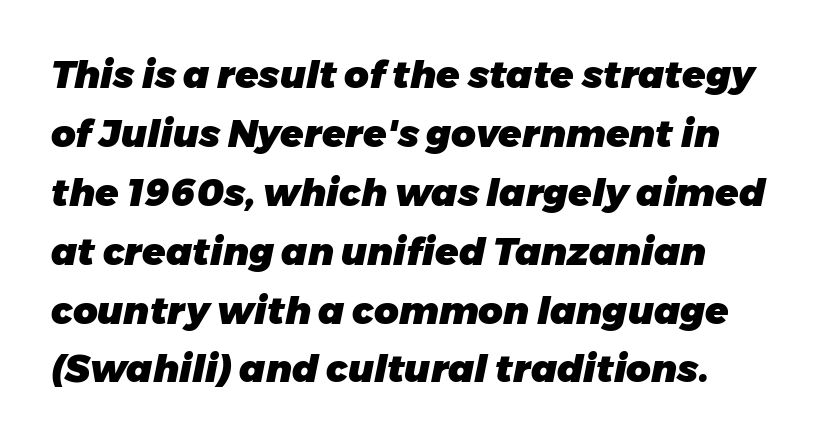
{"italic": "yes", "lean": "right", "slant_degrees": 11, "bold": "yes", "weight": "heavy", "width": "normal", "stroke_contrast": "low", "x_height": "medium", "monospaced": "no", "underline": "no", "line_spacing": "normal", "line_spacing_ratio": 1.55, "letter_spacing": "normal", "letter_spacing_em": 0.0, "glyph_px": 38}
